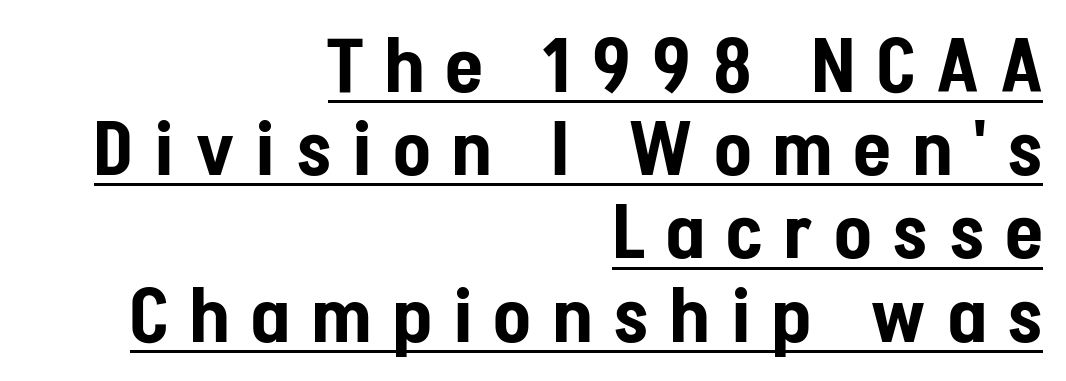
The image shows 75 px condensed sans-serif type, upright; set right-aligned, tight line spacing (1.11x), unusually wide letter spacing (+0.3 em), underlined; low stroke contrast and a medium x-height.
